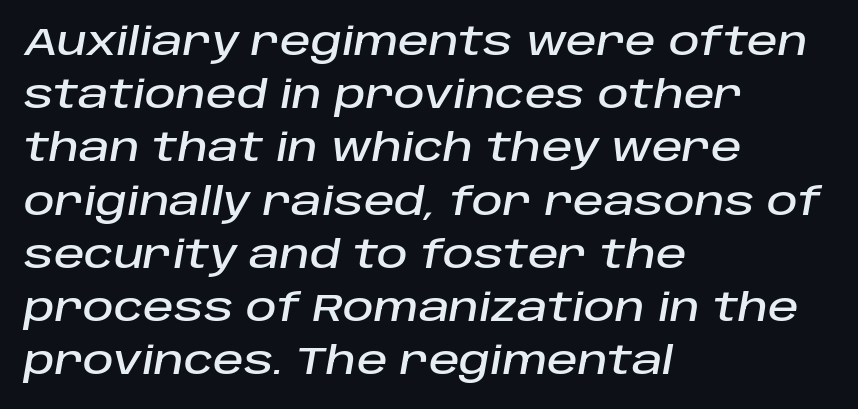
This sample uses plain, unmodified letter spacing. These lines were composed using italics. A bare baseline throughout the passage. You could not count columns in this text — the font is proportionally spaced. Horizontal alignment here is leftward, the default for most running prose. The vertical gap from one line to the next is medium.
